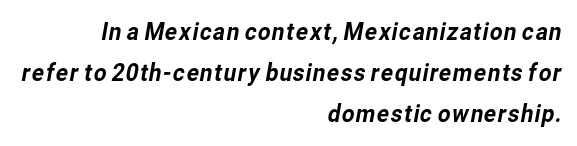
{"underline": "no", "align": "right", "line_spacing": "normal", "line_spacing_ratio": 1.65, "letter_spacing": "normal", "letter_spacing_em": 0.0, "glyph_px": 25}
